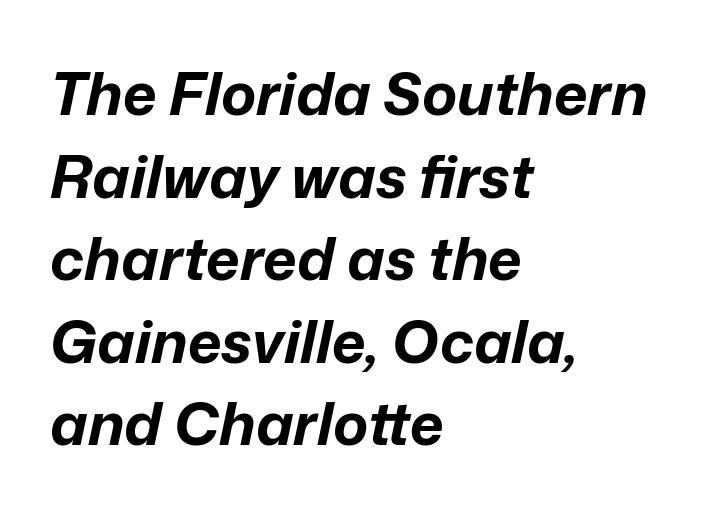
The image shows 59 px bold type, italic (leaning right); set left-aligned, normal line spacing (1.4x), normal letter spacing, not underlined; low stroke contrast and a medium x-height.
